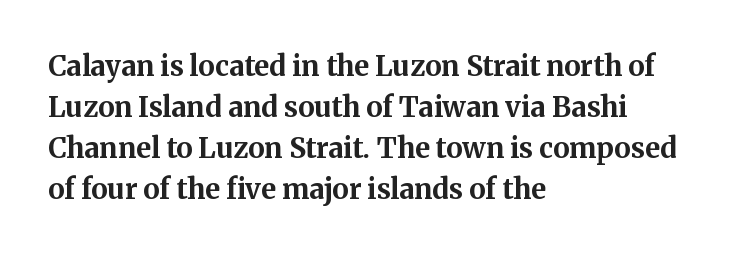
The image shows 28 px bold serif type, upright; set left-aligned, normal line spacing (1.46x), normal letter spacing, not underlined; medium stroke contrast and a medium x-height.
